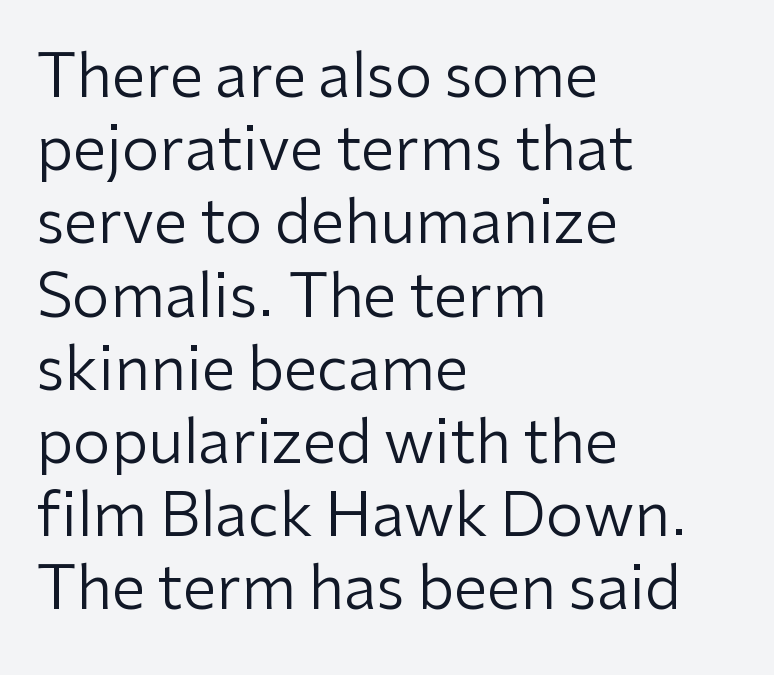
A quiet, ordinary-to-light weight characterises the typeface. Do the letters lean? They stand straight. Does extra space separate the letters? No, they use regular spacing. The space directly below the letters is spotless.
